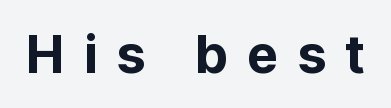
Q: Is the text bold? A: Yes.
Q: Is the text italic (slanted)? A: No, it is upright.
Q: Is the typeface a serif or a sans-serif typeface? A: Sans-serif.
Q: Is the text underlined? A: No.
Q: Is the spacing between letters normal or unusually wide? A: Unusually wide.
Q: Width (condensed, normal, or wide)? A: Normal.
Q: Stroke contrast? A: Low.
Q: x-height? A: Medium.
Q: Monospaced? A: No.
